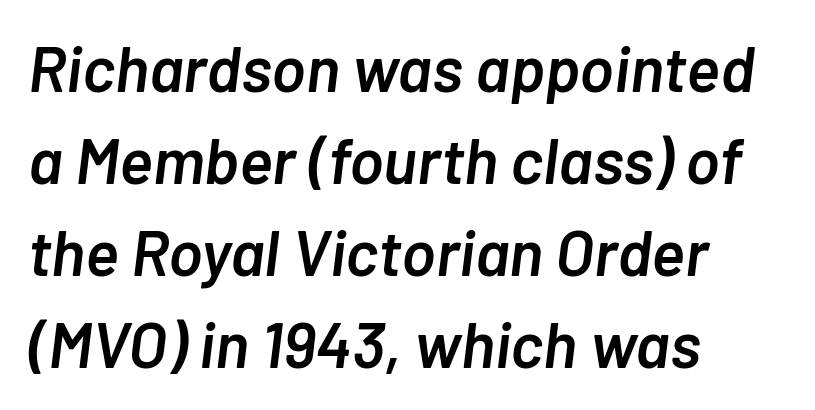
{"italic": "yes", "lean": "right", "slant_degrees": 7, "bold": "semi", "weight": "semibold", "width": "normal", "stroke_contrast": "low", "x_height": "medium", "monospaced": "no", "underline": "no", "align": "left", "line_spacing": "normal", "line_spacing_ratio": 1.44, "letter_spacing": "normal", "letter_spacing_em": 0.0, "glyph_px": 64}
